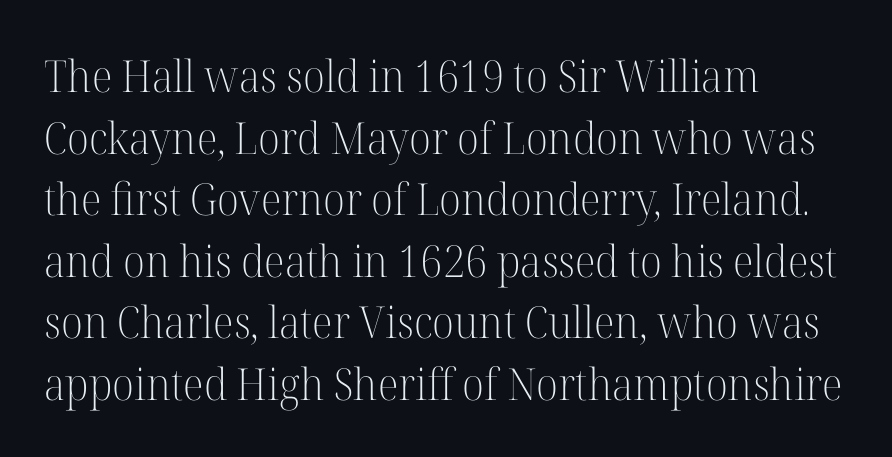
The image shows 44 px light serif type, upright; set left-aligned, normal line spacing (1.4x), normal letter spacing, not underlined; high stroke contrast and a medium x-height.
